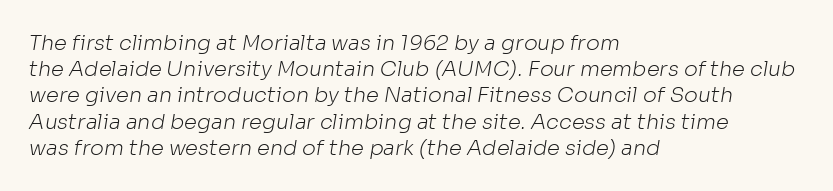
Weight: regular or lighter. One-word summary of the alignment: left. In terms of leading, this rendering sits right in the middle. The horizontal fit of the characters is conventional and even.
